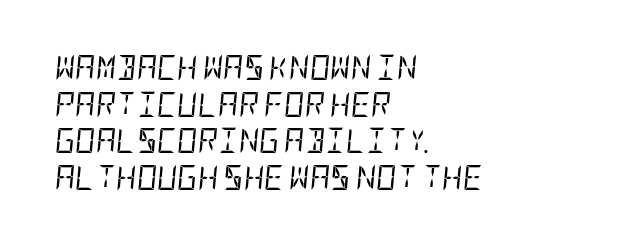
Q: Is the text bold? A: No.
Q: Is the text italic (slanted)? A: Yes, it leans right by about 5 degrees.
Q: Is the text underlined? A: No.
Q: How is the paragraph aligned? A: Left-aligned.
Q: Is the spacing between letters normal or unusually wide? A: Normal.
Q: Is the spacing between lines tight, normal or loose? A: Normal.
